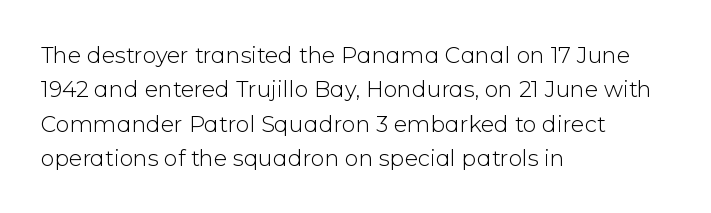
The image shows 22 px text type, upright; set left-aligned, normal line spacing (1.56x), normal letter spacing, not underlined.
